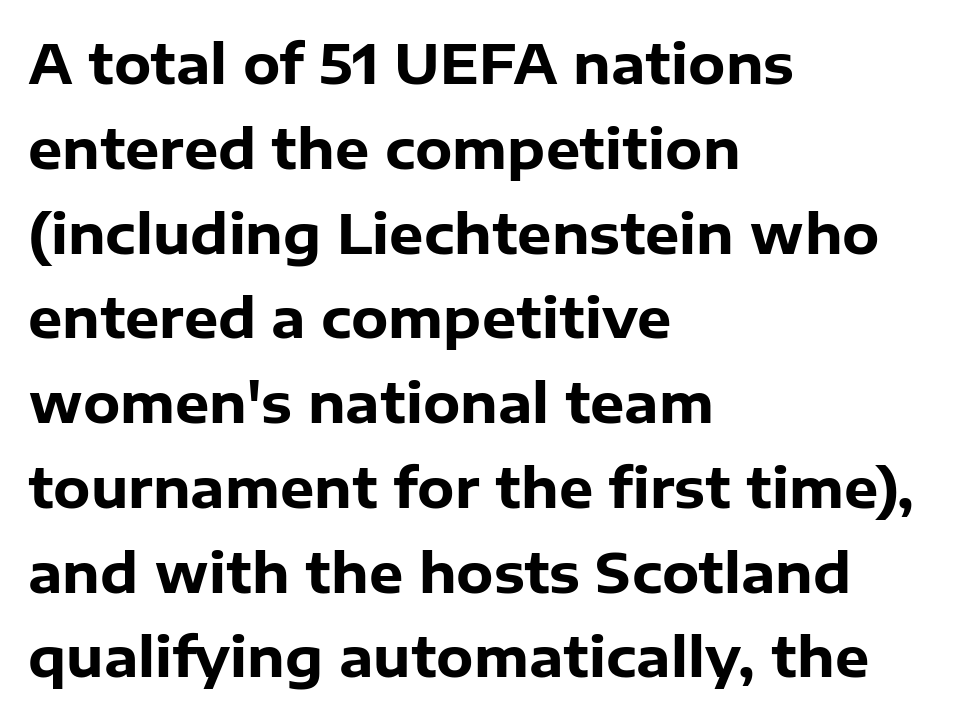
Typesetter's note: full bold, strokes at maximum text heaviness. Compared with typical body copy, the letter spacing here is the same. Is this a fixed-width face? No — the glyphs have proportional, varying widths. Nobody drew a line under any word here.
